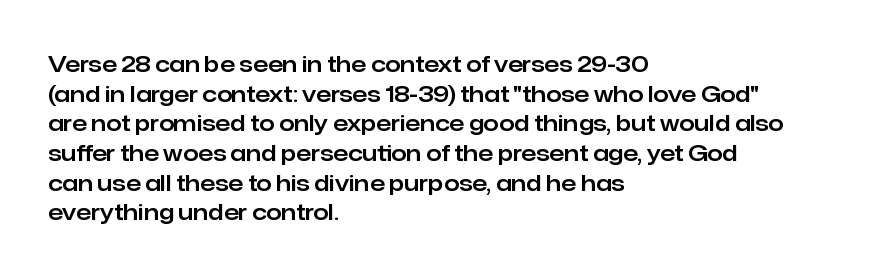
Q: Is the text italic (slanted)? A: No, it is upright.
Q: Is the text underlined? A: No.
Q: How is the paragraph aligned? A: Left-aligned.
Q: Is the spacing between letters normal or unusually wide? A: Normal.
Q: Is the spacing between lines tight, normal or loose? A: Normal.
